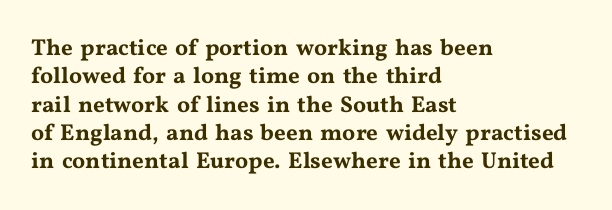
Q: Is the text italic (slanted)? A: No, it is upright.
Q: Is the text underlined? A: No.
Q: How is the paragraph aligned? A: Left-aligned.
Q: Is the spacing between letters normal or unusually wide? A: Normal.
